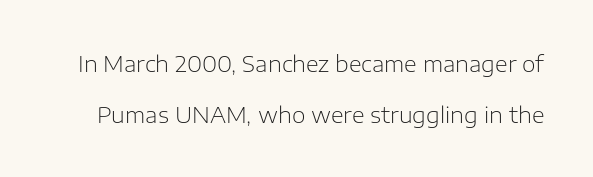
Q: Is the text bold? A: No.
Q: Is the text italic (slanted)? A: No, it is upright.
Q: Is the text underlined? A: No.
Q: Is the spacing between letters normal or unusually wide? A: Normal.
Q: Is the spacing between lines tight, normal or loose? A: Loose.
